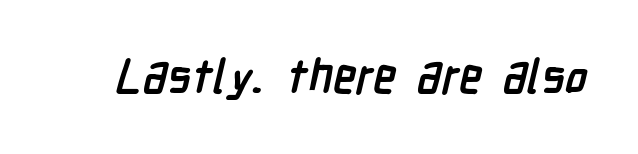
The baseline area is clear. The rendering uses a bold face; every stroke is thick and dark. Is this a fixed-width face? No — the glyphs have proportional, varying widths. Grotesque or geometric, the face here clearly has no serifs. The face used here is rendered with its standard letterfit.
